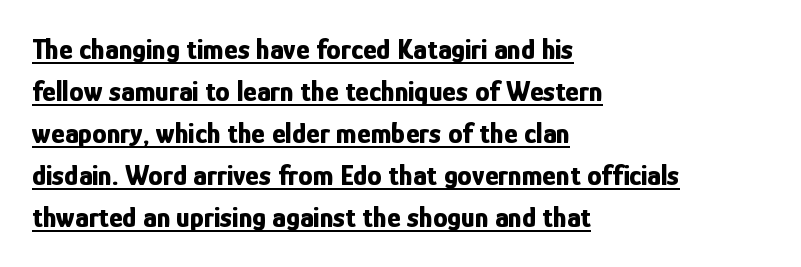
{"serif": "no", "italic": "no", "bold": "yes", "weight": "bold", "width": "condensed", "stroke_contrast": "low", "x_height": "medium", "monospaced": "no", "underline": "yes", "align": "left", "line_spacing": "normal", "line_spacing_ratio": 1.45, "letter_spacing": "normal", "letter_spacing_em": 0.0, "glyph_px": 29}
